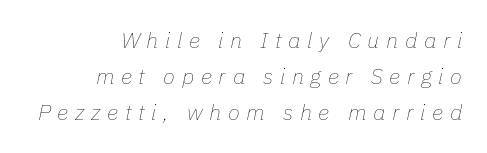
The designer left line spacing at the default. The setting favours the right margin, as signatures and pull-quotes sometimes do. The axis of the letterforms is tilted away from vertical. Anything drawn beneath the words? Only blank space. Vertical stems look standard width or narrower in stroke.
